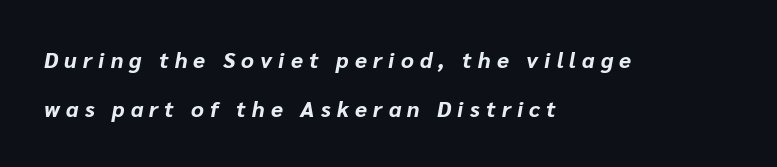
The block of text is sparse from top to bottom, with ample space between rows. A full-strength bold gives these letters their thick strokes. Just letters on the line, the space beneath them empty. In terms of posture, this sample is oblique.
